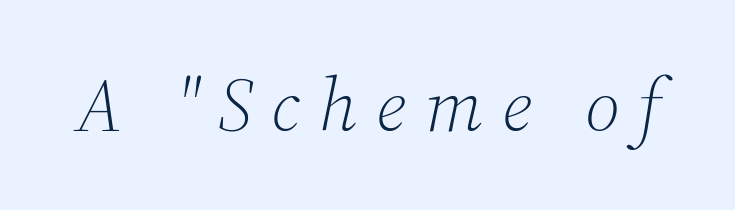
Q: Is the text bold? A: No.
Q: Is the text italic (slanted)? A: Yes, it leans right by about 12 degrees.
Q: Is the typeface a serif or a sans-serif typeface? A: Serif.
Q: Is the text underlined? A: No.
Q: Is the spacing between letters normal or unusually wide? A: Unusually wide.
Q: Width (condensed, normal, or wide)? A: Normal.
Q: Stroke contrast? A: Medium.
Q: x-height? A: Medium.
Q: Monospaced? A: No.
